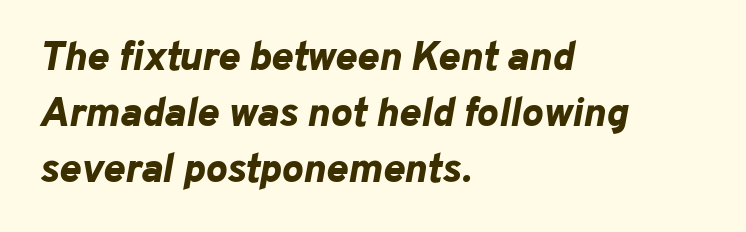
Q: Is the text bold? A: Yes.
Q: Is the text italic (slanted)? A: Yes, it leans right by about 10 degrees.
Q: Is the text underlined? A: No.
Q: How is the paragraph aligned? A: Left-aligned.
Q: Is the spacing between letters normal or unusually wide? A: Normal.
Q: Is the spacing between lines tight, normal or loose? A: Normal.
Q: Width (condensed, normal, or wide)? A: Normal.
Q: Stroke contrast? A: Low.
Q: x-height? A: Medium.
Q: Monospaced? A: No.
